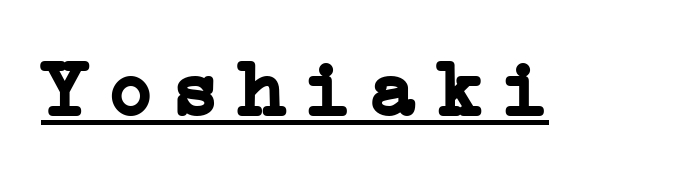
{"serif": "yes", "italic": "no", "bold": "yes", "weight": "semibold", "width": "normal", "stroke_contrast": "low", "x_height": "medium", "underline": "yes", "letter_spacing": "wide", "letter_spacing_em": 0.23, "glyph_px": 79}
